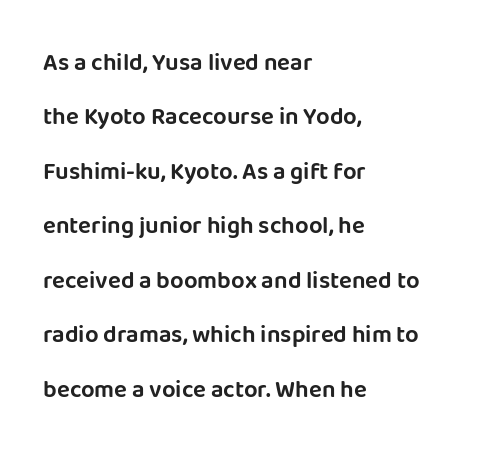
The image shows 24 px text type, upright; set left-aligned, loose line spacing (2.27x), normal letter spacing, not underlined.
